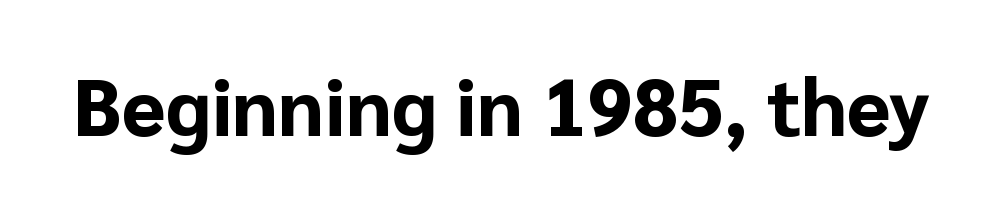
The image shows 80 px bold sans-serif type, upright; set normal letter spacing, not underlined; low stroke contrast and a medium x-height.
